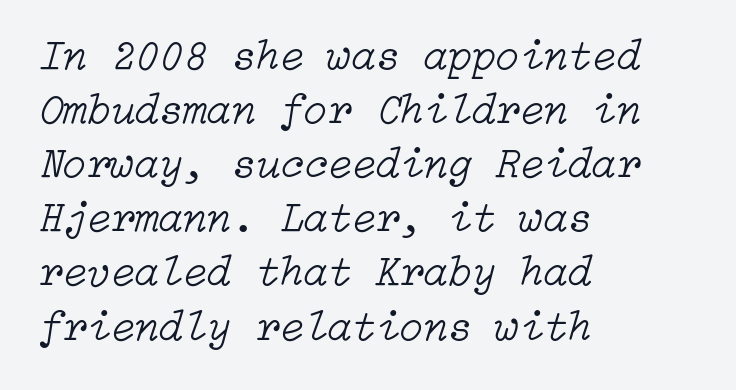
{"italic": "yes", "lean": "right", "slant_degrees": 15, "bold": "no", "weight": "light", "width": "normal", "stroke_contrast": "low", "x_height": "medium", "underline": "no", "align": "left", "line_spacing_ratio": 1.23, "letter_spacing": "normal", "letter_spacing_em": 0.0, "glyph_px": 44}
